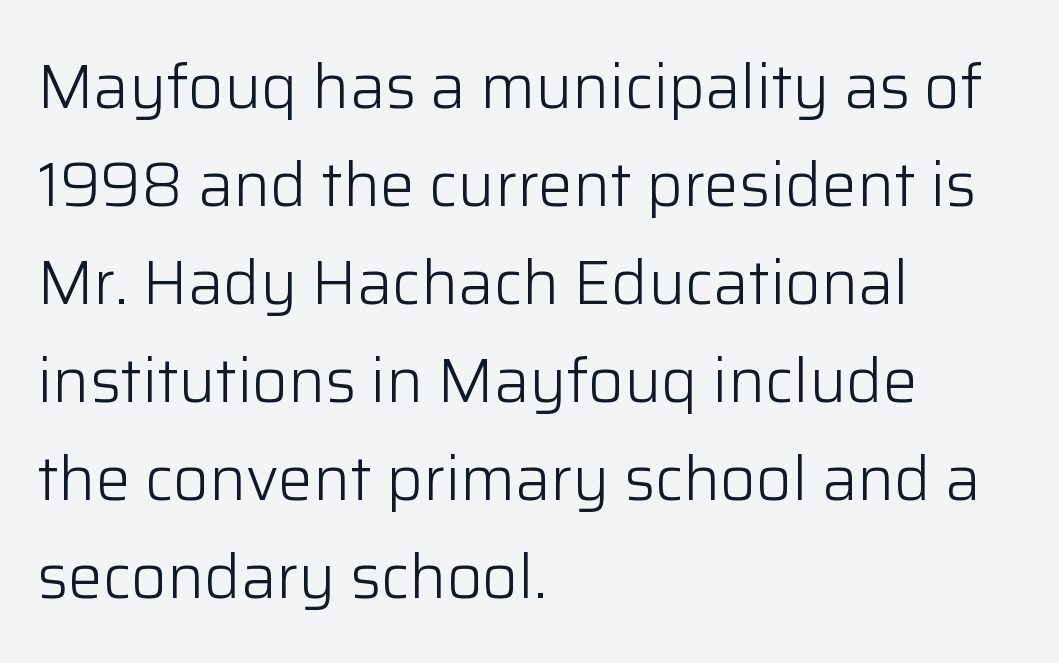
The type is set solid horizontally, with unmodified tracking. These lines sit exactly where default settings would place them. The space directly below the letters is spotless. A roman cut, with each character standing at attention. Weight: not bold — regular or lighter. Spacing verdict: proportional, widths tailored to each character.
